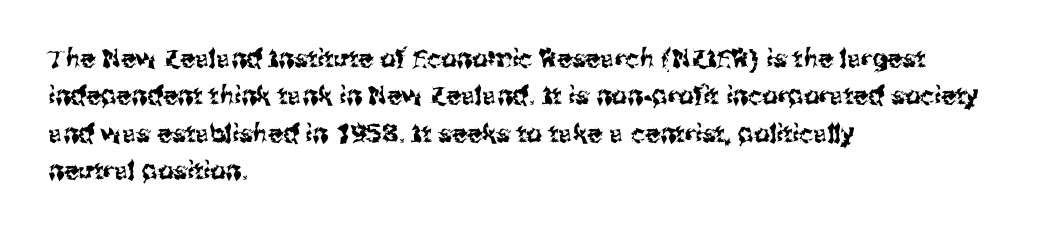
The image shows 25 px text type, upright; set left-aligned, normal line spacing (1.5x), normal letter spacing, not underlined.
